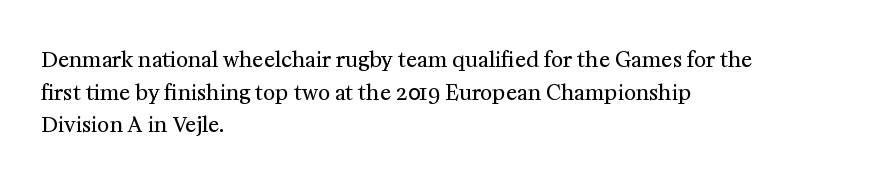
Q: Is the text bold? A: No.
Q: Is the text italic (slanted)? A: No, it is upright.
Q: Is the text underlined? A: No.
Q: How is the paragraph aligned? A: Left-aligned.
Q: Is the spacing between letters normal or unusually wide? A: Normal.
Q: Is the spacing between lines tight, normal or loose? A: Normal.
